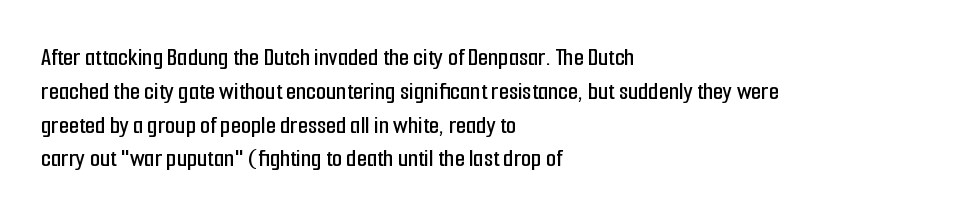
Q: Is the text italic (slanted)? A: No, it is upright.
Q: Is the text underlined? A: No.
Q: How is the paragraph aligned? A: Left-aligned.
Q: Is the spacing between letters normal or unusually wide? A: Normal.
Q: Is the spacing between lines tight, normal or loose? A: Normal.
